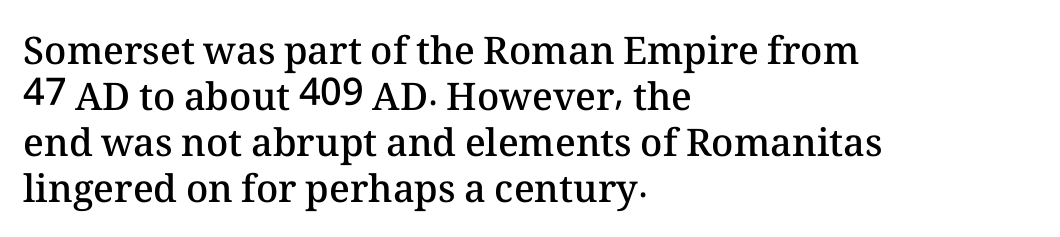
The glyphs have the mass of a demibold cut, below bold. A classic flush-left, rag-right setting is used for this passage. The tracking reads as untouched default to a designer's eye. The lettering stays uniformly vertical, giving the passage a roman look. Here the designer chose a conventional face with non-uniform glyph widths.
